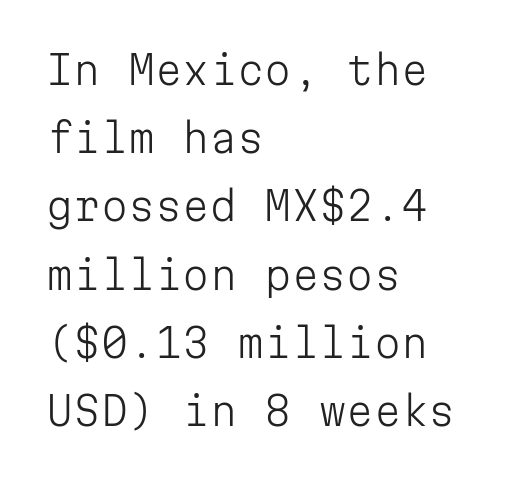
{"serif": "no", "italic": "no", "bold": "no", "weight": "light", "width": "normal", "stroke_contrast": "low", "x_height": "medium", "monospaced": "yes", "underline": "no", "align": "left", "line_spacing_ratio": 1.75, "letter_spacing": "normal", "letter_spacing_em": 0.0, "glyph_px": 39}
